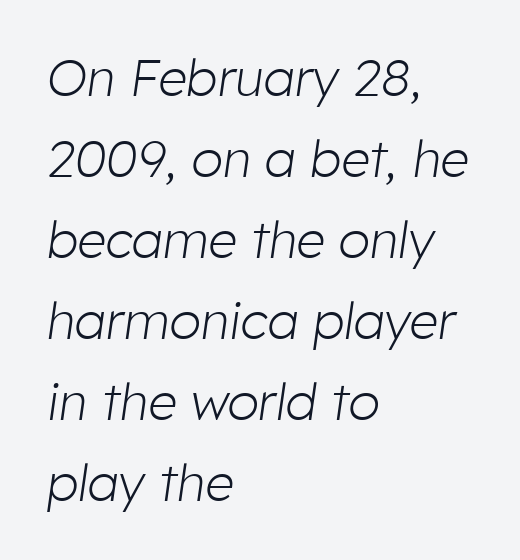
The image shows 51 px light type, italic (leaning right); set left-aligned, normal line spacing (1.59x), normal letter spacing, not underlined; low stroke contrast and a medium x-height.
